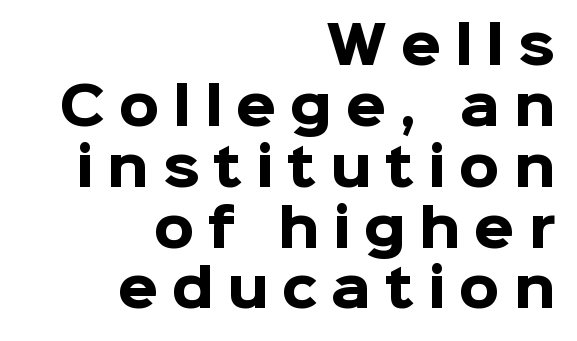
The image shows 52 px heavy sans-serif type, upright; set right-aligned, line spacing 1.17x, unusually wide letter spacing (+0.26 em), not underlined; low stroke contrast and a medium x-height.
